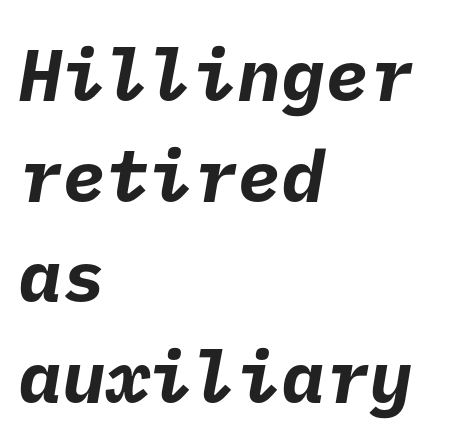
{"serif": "no", "bold": "yes", "weight": "bold", "width": "normal", "stroke_contrast": "low", "x_height": "medium", "underline": "no", "align": "left", "line_spacing": "normal", "line_spacing_ratio": 1.38, "letter_spacing": "normal", "letter_spacing_em": 0.0, "glyph_px": 73}
